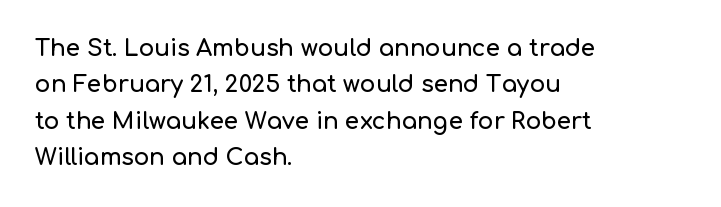
{"italic": "no", "underline": "no", "align": "left", "line_spacing": "normal", "line_spacing_ratio": 1.58, "letter_spacing": "normal", "letter_spacing_em": 0.0, "glyph_px": 23}
